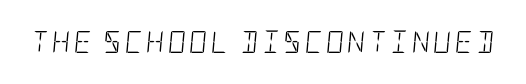
{"italic": "yes", "lean": "right", "slant_degrees": 5, "bold": "no", "underline": "no", "glyph_px": 22}
